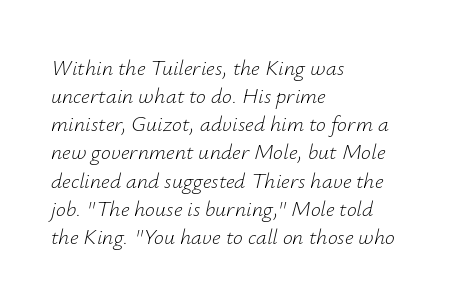
Q: Is the text bold? A: No.
Q: Is the text italic (slanted)? A: Yes, it leans right by about 12 degrees.
Q: Is the text underlined? A: No.
Q: How is the paragraph aligned? A: Left-aligned.
Q: Is the spacing between letters normal or unusually wide? A: Normal.
Q: Is the spacing between lines tight, normal or loose? A: Normal.
